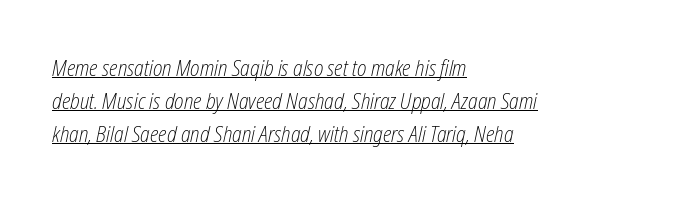
{"italic": "yes", "lean": "right", "slant_degrees": 12, "bold": "no", "underline": "yes", "align": "left", "line_spacing": "normal", "line_spacing_ratio": 1.5, "letter_spacing": "normal", "letter_spacing_em": 0.0, "glyph_px": 22}
